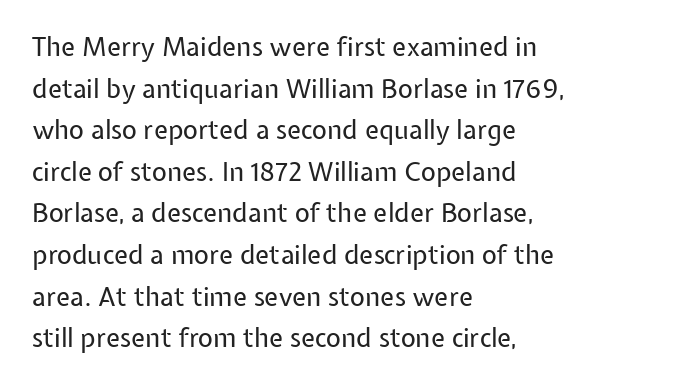
Q: Is the text bold? A: No.
Q: Is the text italic (slanted)? A: No, it is upright.
Q: Is the text underlined? A: No.
Q: How is the paragraph aligned? A: Left-aligned.
Q: Is the spacing between letters normal or unusually wide? A: Normal.
Q: Is the spacing between lines tight, normal or loose? A: Normal.
